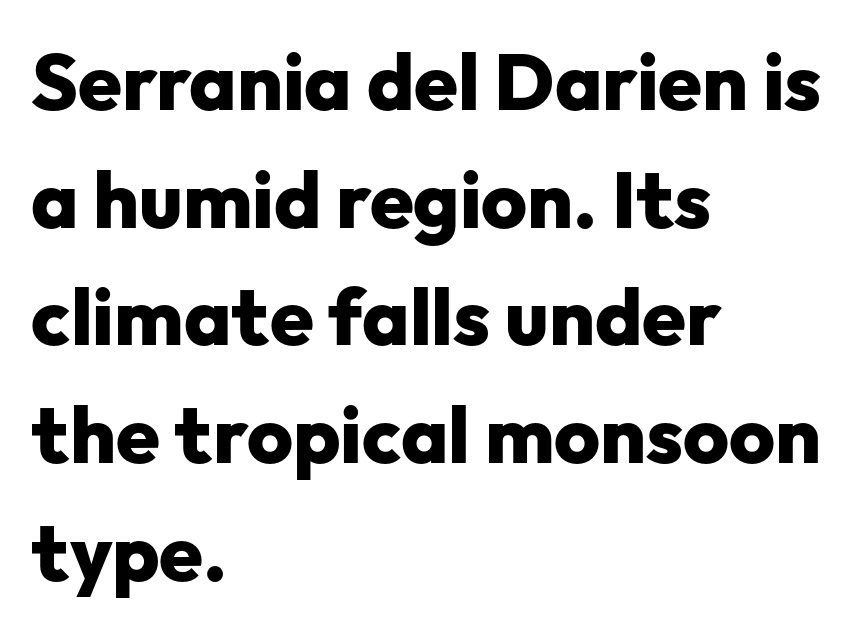
{"serif": "no", "italic": "no", "bold": "yes", "weight": "heavy", "width": "normal", "stroke_contrast": "low", "x_height": "medium", "monospaced": "no", "underline": "no", "align": "left", "line_spacing": "normal", "line_spacing_ratio": 1.49, "letter_spacing": "normal", "letter_spacing_em": 0.0, "glyph_px": 79}
